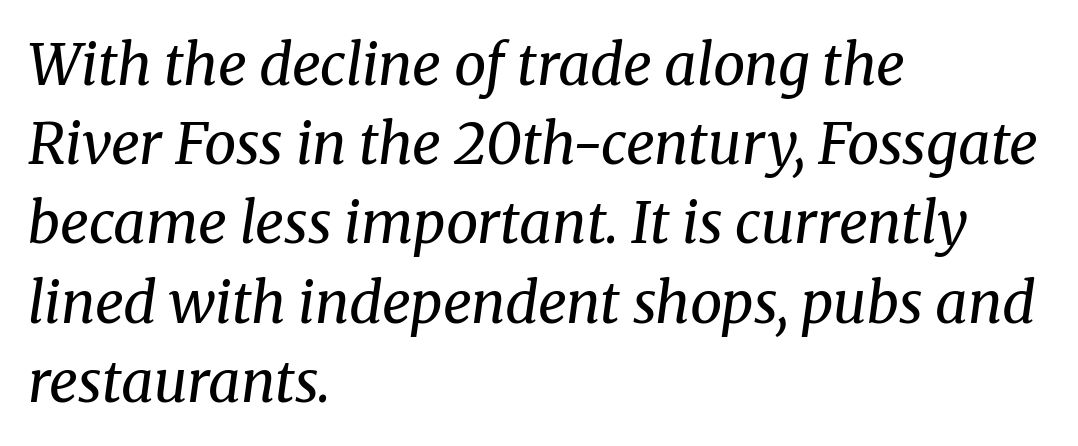
Reading down the column, the eye jumps a familiar distance to each next line. Italic: yes, the glyphs are oblique. Ink coverage per letter is moderate at most. Tracking here is standard; glyphs follow each other at the usual distance. In terms of letterform style, serifs are clearly present. The compositor pushed each line to the left boundary.
